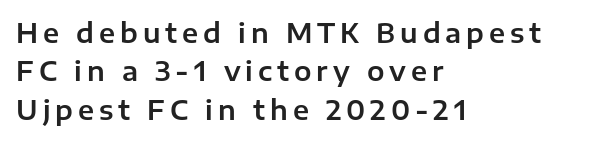
Q: Is the text italic (slanted)? A: No, it is upright.
Q: Is the text underlined? A: No.
Q: How is the paragraph aligned? A: Left-aligned.
Q: Is the spacing between lines tight, normal or loose? A: Normal.
